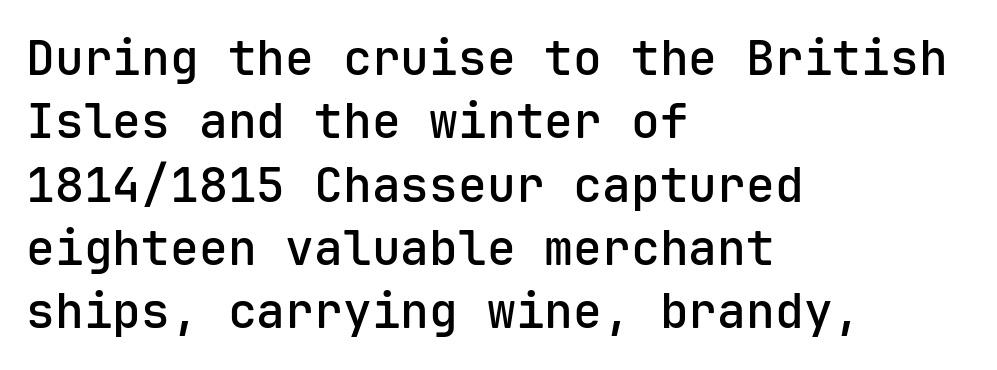
Here the designer chose a console-style face with uniform glyph widths. Every stem runs plumb, perpendicular to the baseline. Where is the straight margin? On the left. The tracking reads as untouched default to a designer's eye.
